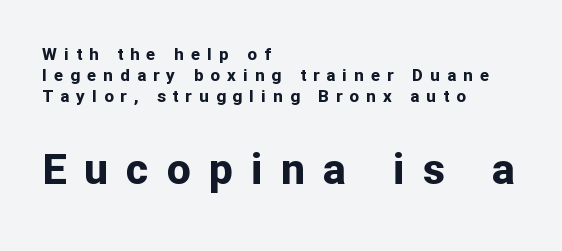
The image shows 43 px bold sans-serif type, upright; set left-aligned, line spacing 1.23x, unusually wide letter spacing (+0.42 em), not underlined; the second (bottom) block is 2.53x larger; low stroke contrast and a medium x-height.
